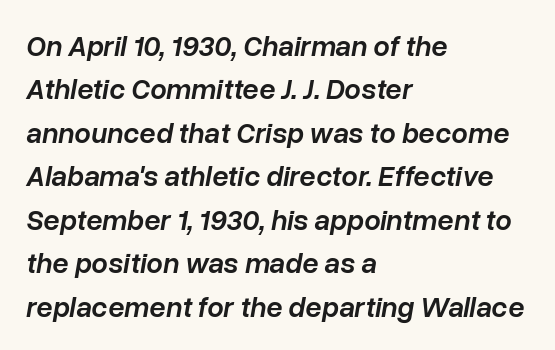
Does the lettering tilt? It does — this is italic. This rendering leaves character spacing at its baseline value. Rule under the text: the space is simply empty. The paragraph shown leans on its left margin. Stroke thickness is moderately raised; the sample reads as semibold. The block of text has a typical density, with ordinary space between rows.
